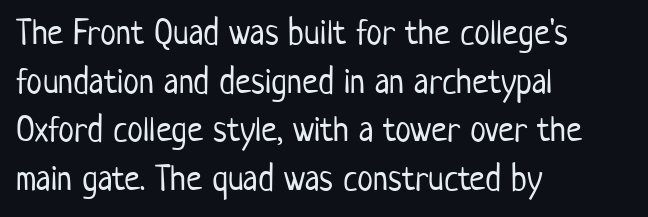
Q: Is the text bold? A: No.
Q: Is the text italic (slanted)? A: No, it is upright.
Q: Is the typeface a serif or a sans-serif typeface? A: Sans-serif.
Q: Is the text underlined? A: No.
Q: How is the paragraph aligned? A: Left-aligned.
Q: Is the spacing between letters normal or unusually wide? A: Normal.
Q: Is the spacing between lines tight, normal or loose? A: Normal.
Q: Width (condensed, normal, or wide)? A: Condensed.
Q: Stroke contrast? A: Low.
Q: x-height? A: Medium.
Q: Monospaced? A: No.
